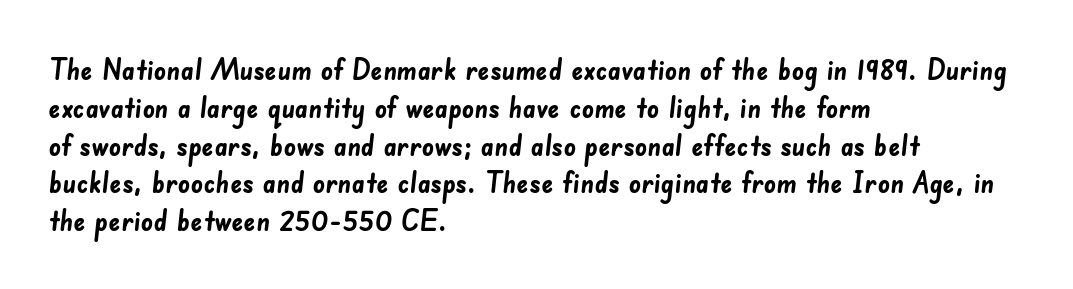
Is this a fixed-width face? No — the glyphs have proportional, varying widths. Serifs: no, the terminals of the letterforms are clean. Horizontally, the lines are justified to the leading edge only. Vertical spacing — default. Rule under the text: the space is simply empty. You could call the tracking neutral — neither tight nor loose.
